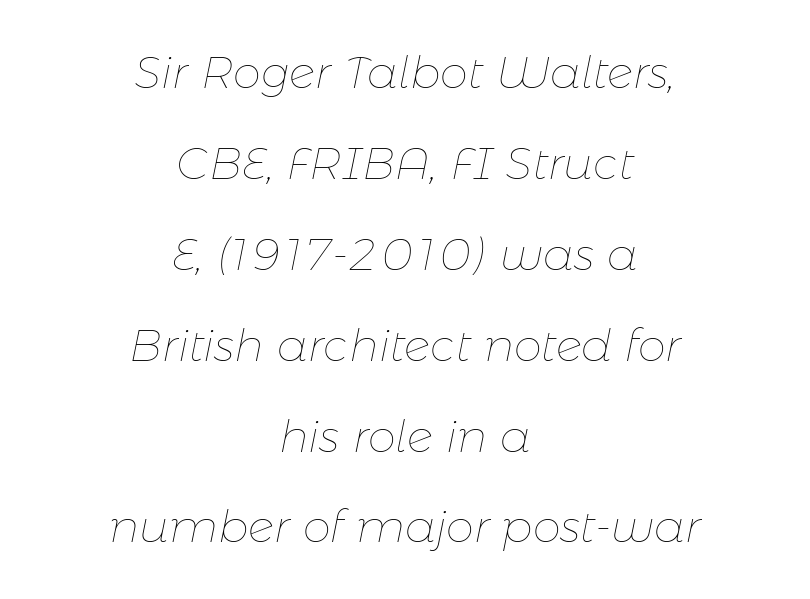
{"italic": "yes", "lean": "right", "slant_degrees": 11, "bold": "no", "weight": "thin", "width": "normal", "stroke_contrast": "low", "x_height": "medium", "monospaced": "no", "underline": "no", "align": "center", "line_spacing": "loose", "line_spacing_ratio": 2.02, "letter_spacing": "normal", "letter_spacing_em": 0.0, "glyph_px": 45}
